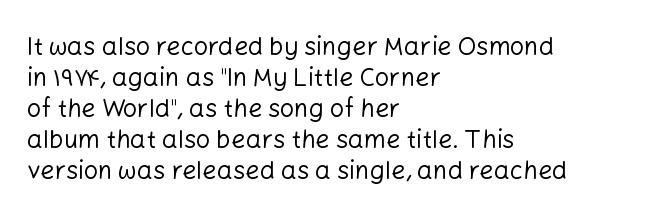
The image shows 25 px text type, upright; set left-aligned, line spacing 1.24x, normal letter spacing, not underlined.
